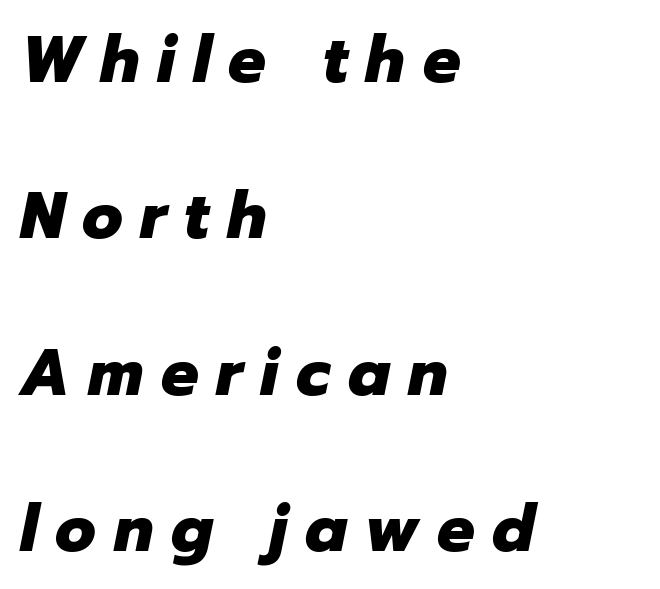
Look at the tracking — it's clearly loosened, letters drifting apart. The typography opts for an oblique posture over an upright one. Bold? Absolutely — the strokes are thick and heavy. The passage shown is typed in a proportional face where columns would drift. The space directly below the letters is spotless. Horizontally, the lines are justified to the leading edge only.
